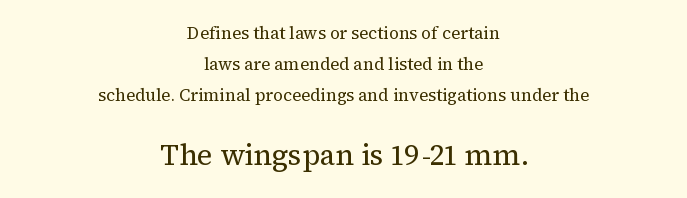
{"serif": "yes", "italic": "no", "bold": "no", "weight": "regular", "width": "normal", "stroke_contrast": "medium", "x_height": "medium", "monospaced": "no", "underline": "no", "align": "center", "line_spacing_ratio": 1.81, "letter_spacing": "normal", "letter_spacing_em": 0.0, "larger_block": "second", "size_ratio": 1.71, "glyph_px": 29}
